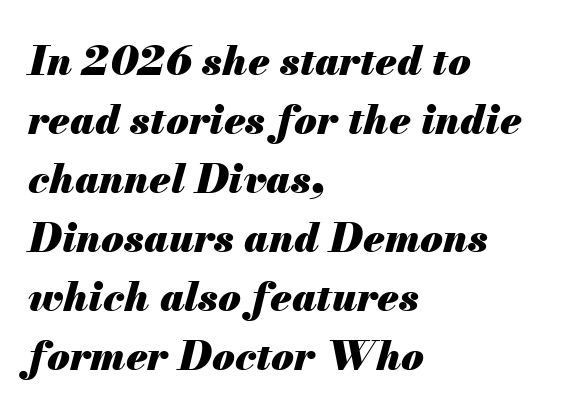
Plain, unruled lines of type. The sample has been set heavy, in full bold. Which margin do the lines hug? The left one — the right edge is uneven. Tracking value appears to be zero — textbook default spacing. Think of a printed novel: that variable character pitch is what you see here. The font's italic variant was chosen for this text.
